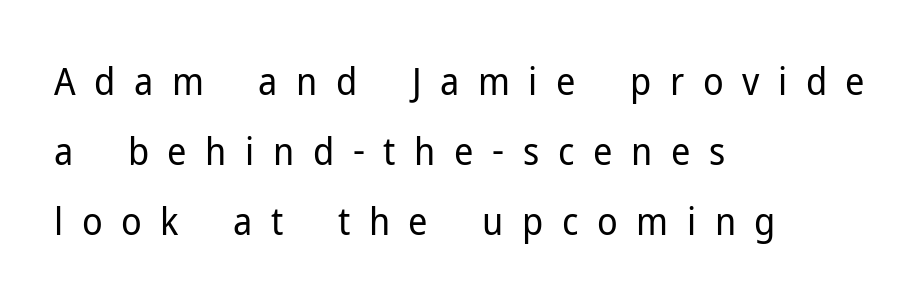
The image shows 38 px regular-weight sans-serif type, upright; set left-aligned, line spacing 1.84x, unusually wide letter spacing (+0.49 em), not underlined; low stroke contrast and a medium x-height.
